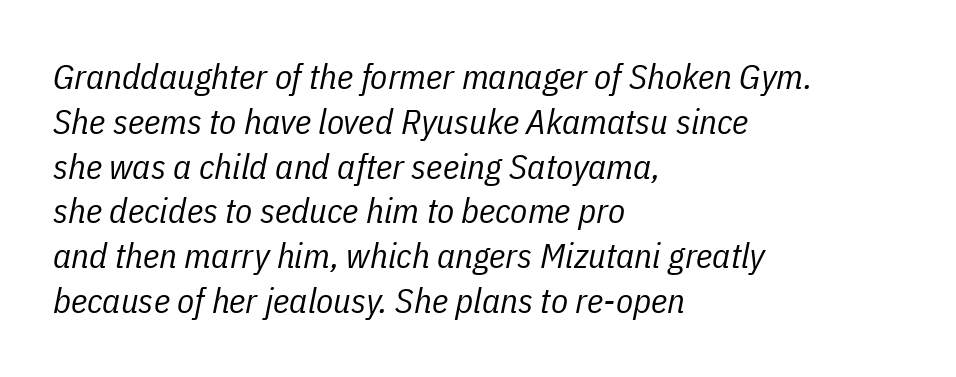
Q: Is the text bold? A: No.
Q: Is the text italic (slanted)? A: Yes, it leans right by about 11 degrees.
Q: Is the text underlined? A: No.
Q: How is the paragraph aligned? A: Left-aligned.
Q: Is the spacing between letters normal or unusually wide? A: Normal.
Q: Is the spacing between lines tight, normal or loose? A: Normal.
Q: Width (condensed, normal, or wide)? A: Condensed.
Q: Stroke contrast? A: Low.
Q: x-height? A: Medium.
Q: Monospaced? A: No.
